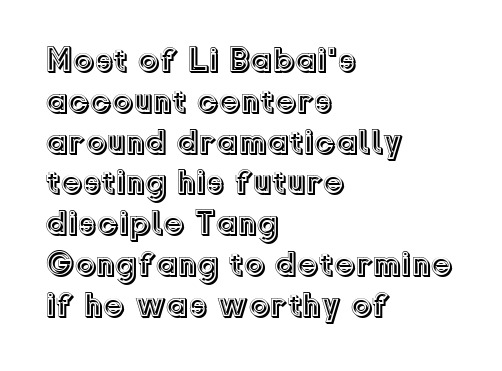
Looks like regular typesetting: each glyph gets only the width it needs. Posture: straight, roman, zero tilt. Rule under the text: the space is simply empty. A student would call this left alignment; a typographer would say flush left, rag right. The rendering keeps characters at their native spacing.
